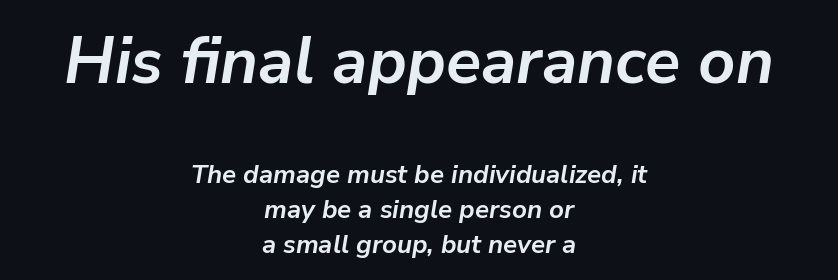
{"italic": "yes", "lean": "right", "slant_degrees": 9, "bold": "yes", "weight": "semibold", "width": "normal", "stroke_contrast": "low", "x_height": "medium", "monospaced": "no", "underline": "no", "align": "center", "line_spacing": "normal", "line_spacing_ratio": 1.34, "letter_spacing": "normal", "letter_spacing_em": 0.0, "larger_block": "first", "size_ratio": 2.5, "glyph_px": 65}
